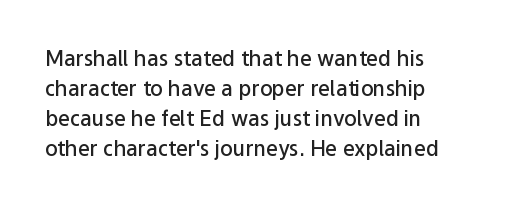
What weight is shown? A semibold, between regular and bold. Nobody touched the tracking dial on this one. This sample keeps an unexceptional amount of space between lines. The typography opts for an upright posture over an oblique one. These lines stack with their left ends in a neat column. The specimen omits any rule beneath the text block's lines.
